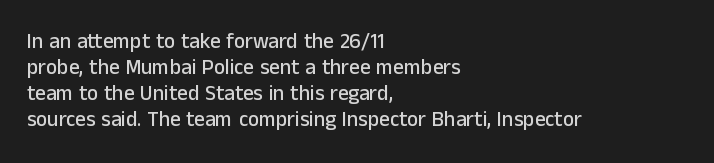
Q: Is the text italic (slanted)? A: No, it is upright.
Q: Is the text underlined? A: No.
Q: How is the paragraph aligned? A: Left-aligned.
Q: Is the spacing between letters normal or unusually wide? A: Normal.
